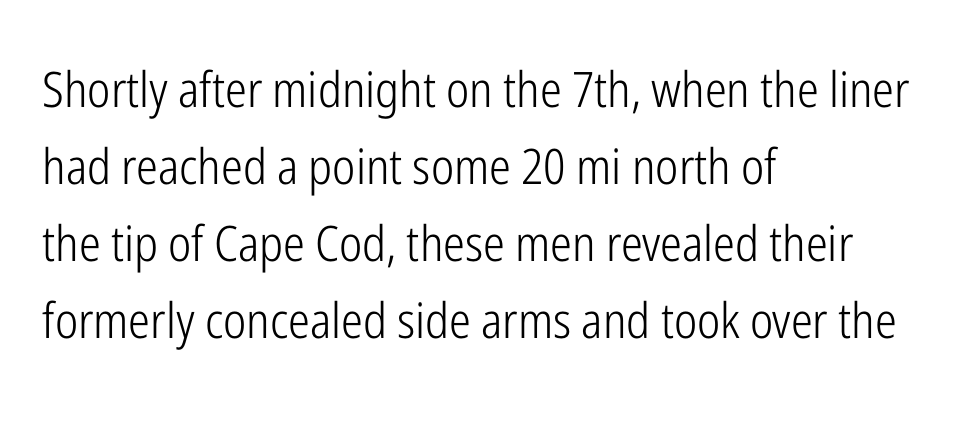
The image shows 49 px light, condensed sans-serif type, upright; set left-aligned, normal line spacing (1.57x), normal letter spacing, not underlined; low stroke contrast and a medium x-height.
